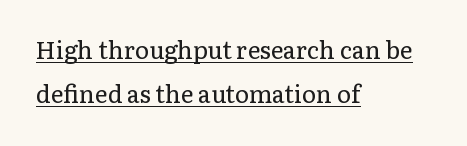
{"italic": "no", "bold": "no", "underline": "yes", "align": "left", "line_spacing_ratio": 1.85, "letter_spacing": "normal", "letter_spacing_em": 0.0, "glyph_px": 24}
